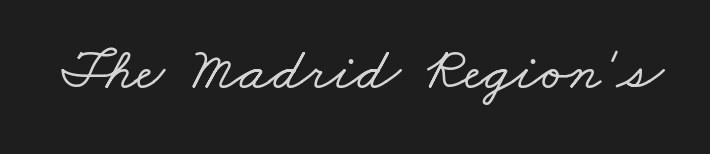
Q: Is the typeface a serif or a sans-serif typeface? A: Serif.
Q: Is the text underlined? A: No.
Q: Is the spacing between letters normal or unusually wide? A: Normal.
Q: Width (condensed, normal, or wide)? A: Wide.
Q: Stroke contrast? A: Low.
Q: x-height? A: Small.
Q: Monospaced? A: No.
